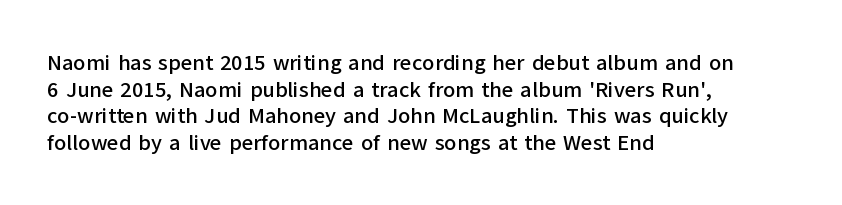
Q: Is the text italic (slanted)? A: No, it is upright.
Q: Is the text underlined? A: No.
Q: How is the paragraph aligned? A: Left-aligned.
Q: Is the spacing between letters normal or unusually wide? A: Normal.
